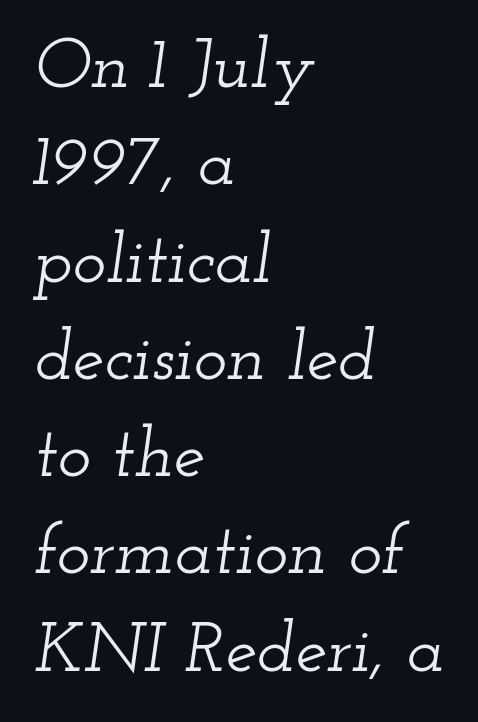
Q: Is the text italic (slanted)? A: Yes, it leans right by about 12 degrees.
Q: Is the typeface a serif or a sans-serif typeface? A: Serif.
Q: Is the text underlined? A: No.
Q: How is the paragraph aligned? A: Left-aligned.
Q: Is the spacing between letters normal or unusually wide? A: Normal.
Q: Is the spacing between lines tight, normal or loose? A: Normal.
Q: Width (condensed, normal, or wide)? A: Wide.
Q: Stroke contrast? A: Low.
Q: x-height? A: Small.
Q: Monospaced? A: No.
